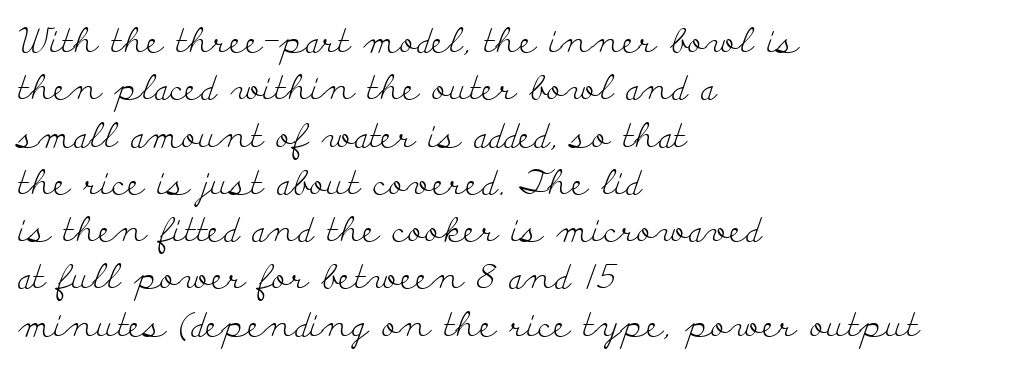
{"serif": "yes", "bold": "no", "weight": "light", "width": "wide", "stroke_contrast": "low", "x_height": "small", "monospaced": "no", "underline": "no", "align": "left", "line_spacing": "normal", "line_spacing_ratio": 1.39, "letter_spacing": "normal", "letter_spacing_em": 0.0, "glyph_px": 34}
